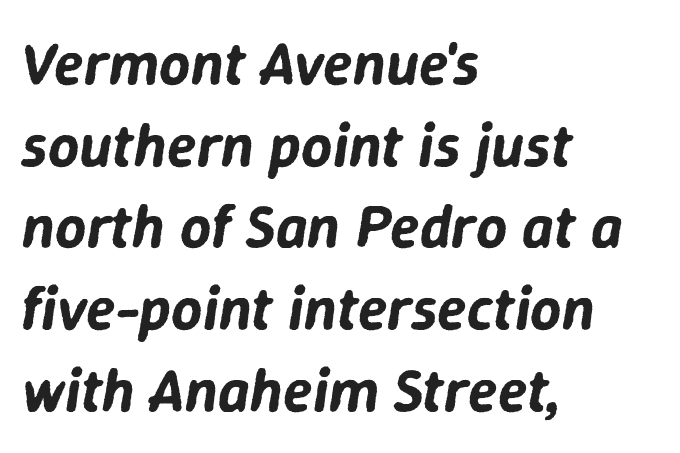
{"italic": "yes", "lean": "right", "slant_degrees": 9, "width": "normal", "stroke_contrast": "low", "x_height": "medium", "monospaced": "no", "underline": "no", "align": "left", "line_spacing": "normal", "line_spacing_ratio": 1.34, "letter_spacing": "normal", "letter_spacing_em": 0.0, "glyph_px": 61}
